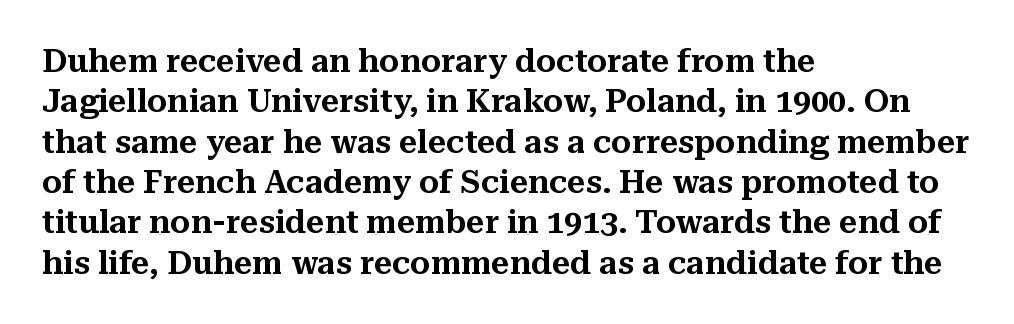
The image shows 32 px serif type, upright; set left-aligned, normal line spacing (1.26x), normal letter spacing, not underlined; medium stroke contrast and a medium x-height.
